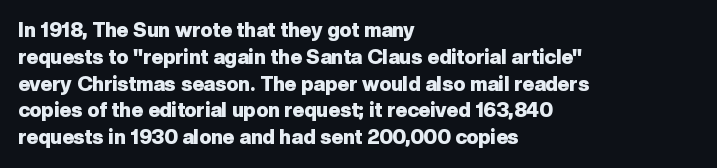
It's the straight-up-and-down kind of type. The letters sit at their default tracking, neither squeezed nor spread. Line starts are locked; line ends wander. This is heavy type, rendered in bold. Baseline-to-baseline distance is the conventional proportion of letter height.
